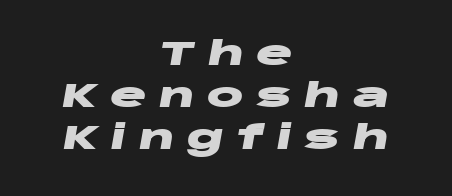
Q: Is the text bold? A: Yes.
Q: Is the text italic (slanted)? A: Yes, it leans right by about 10 degrees.
Q: Is the text underlined? A: No.
Q: How is the paragraph aligned? A: Centered.
Q: Is the spacing between letters normal or unusually wide? A: Unusually wide.
Q: Width (condensed, normal, or wide)? A: Wide.
Q: Stroke contrast? A: Low.
Q: x-height? A: Large.
Q: Monospaced? A: No.
